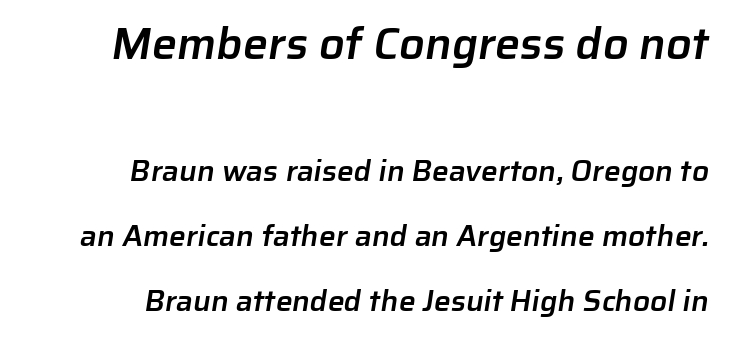
Q: Is the text bold? A: Semi-bold.
Q: Is the typeface a serif or a sans-serif typeface? A: Sans-serif.
Q: Is the text underlined? A: No.
Q: How is the paragraph aligned? A: Right-aligned.
Q: Is the spacing between letters normal or unusually wide? A: Normal.
Q: Is the spacing between lines tight, normal or loose? A: Loose.
Q: Which block of text is set in a larger size, the first (top) or the second (bottom)? A: The first (top) one.
Q: Width (condensed, normal, or wide)? A: Normal.
Q: Stroke contrast? A: Low.
Q: x-height? A: Medium.
Q: Monospaced? A: No.
